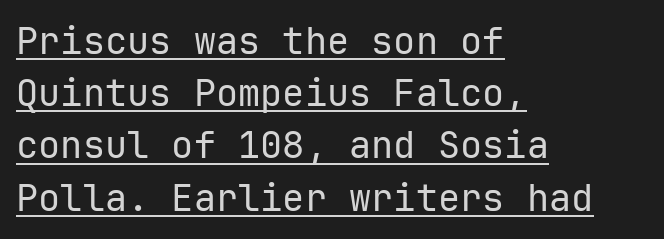
The image shows 37 px regular-weight sans-serif type, upright; set left-aligned, normal line spacing (1.41x), normal letter spacing, underlined; low stroke contrast and a medium x-height.
